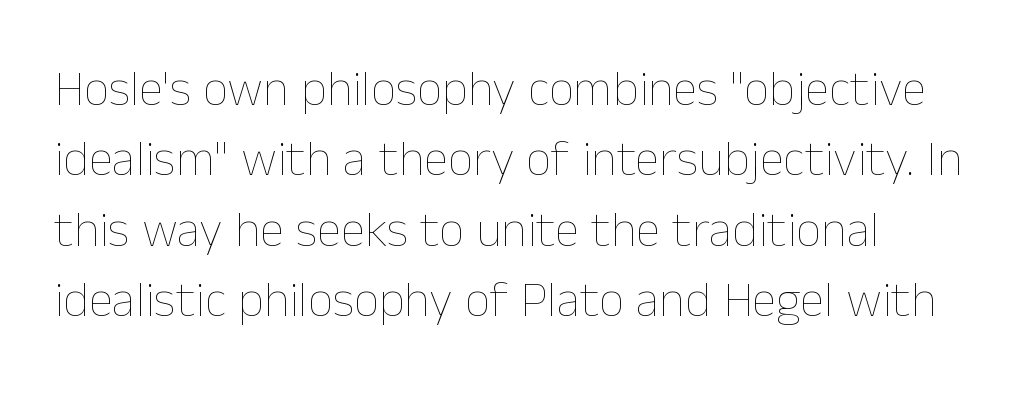
The image shows 50 px thin type, upright; set left-aligned, normal line spacing (1.41x), normal letter spacing, not underlined; low stroke contrast and a medium x-height.
